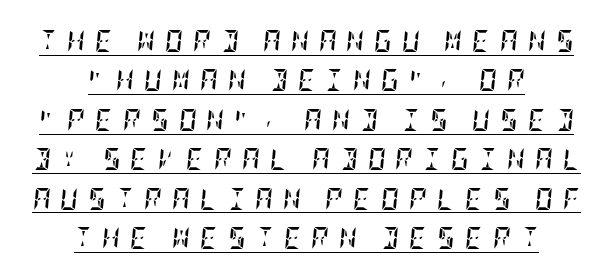
Every word sits above its own underline. Italic: yes, the glyphs are oblique. The tracking reads as deliberately expanded to a designer's eye. Typographic density is high because the face is bold. Short and long lines alike share a common midpoint.
